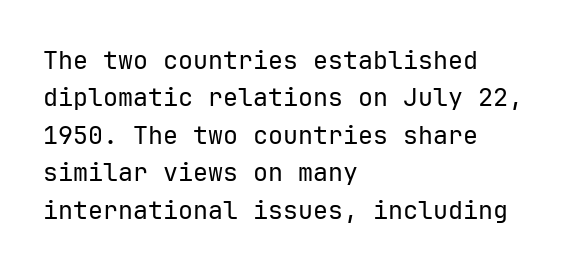
In CSS terms this would be text-align: left. Descenders are the only things crossing below the line. One glance says typical: line gaps are just what's usual. This is the regular roman posture of the typeface.
